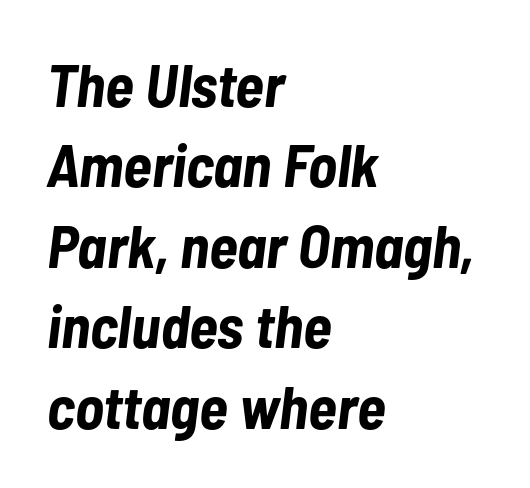
{"italic": "yes", "lean": "right", "slant_degrees": 7, "bold": "yes", "weight": "bold", "width": "condensed", "stroke_contrast": "low", "x_height": "medium", "monospaced": "no", "underline": "no", "align": "left", "line_spacing": "normal", "line_spacing_ratio": 1.34, "letter_spacing": "normal", "letter_spacing_em": 0.0, "glyph_px": 60}
